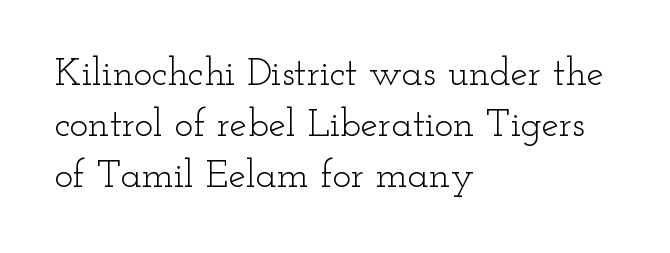
In terms of letterspacing, this is plain default setting. Honestly, there is no underline to notice here at all. The lines in this sample share a left origin and differ only in where they stop. The strokes are not fattened; the text isn't bold. Is this a fixed-width face? No — the glyphs have proportional, varying widths.
